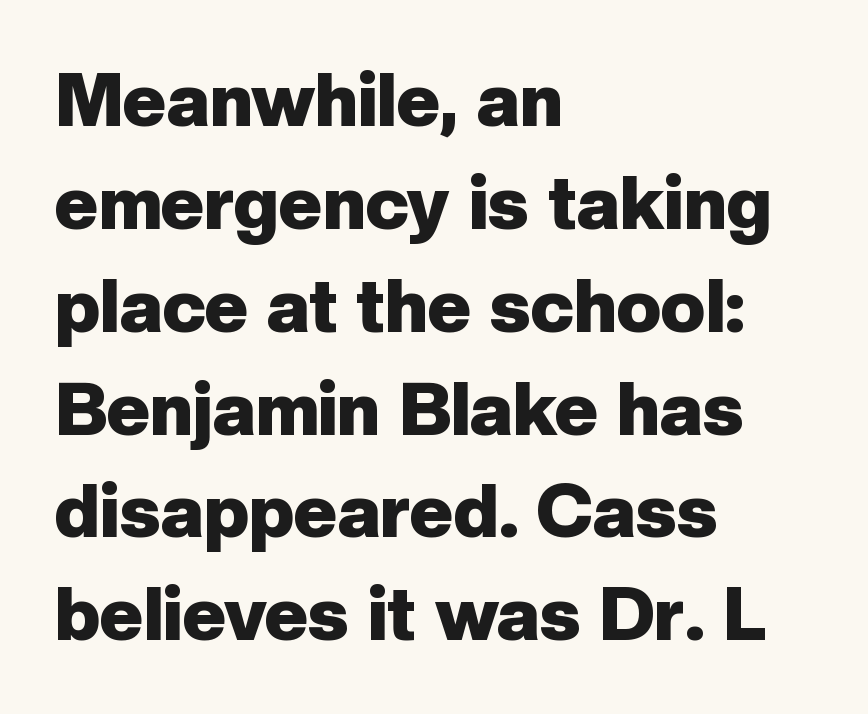
The image shows 74 px heavy sans-serif type, upright; set left-aligned, normal line spacing (1.39x), normal letter spacing, not underlined; low stroke contrast and a medium x-height.
